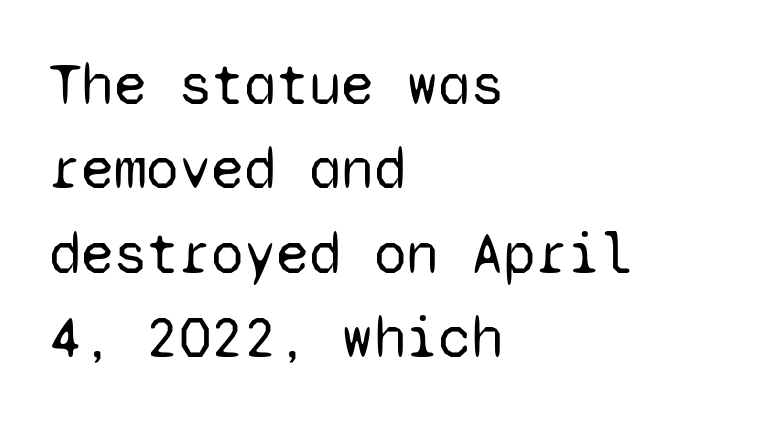
The image shows 59 px regular-weight sans-serif type, upright, monospaced; set left-aligned, normal line spacing (1.43x), normal letter spacing, not underlined; low stroke contrast and a medium x-height.
